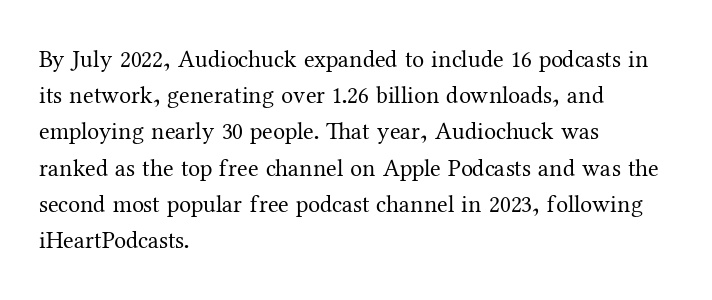
Q: Is the text bold? A: No.
Q: Is the text italic (slanted)? A: No, it is upright.
Q: Is the text underlined? A: No.
Q: How is the paragraph aligned? A: Left-aligned.
Q: Is the spacing between letters normal or unusually wide? A: Normal.
Q: Is the spacing between lines tight, normal or loose? A: Normal.
